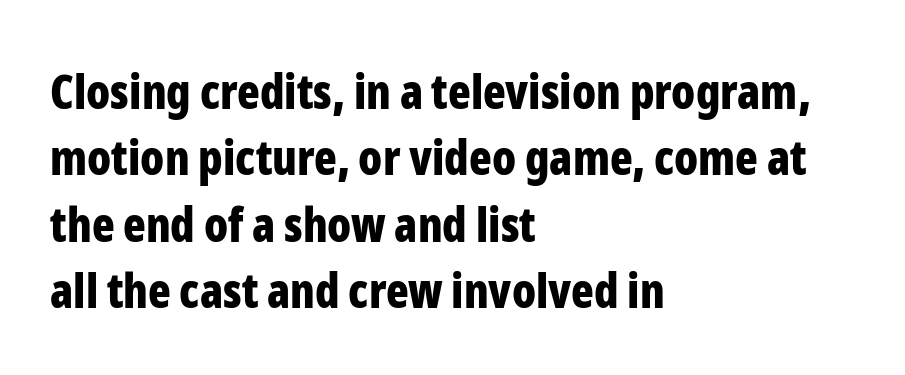
{"serif": "no", "italic": "no", "bold": "yes", "weight": "bold", "width": "condensed", "stroke_contrast": "low", "x_height": "medium", "monospaced": "no", "underline": "no", "align": "left", "line_spacing": "normal", "line_spacing_ratio": 1.41, "letter_spacing": "normal", "letter_spacing_em": 0.0, "glyph_px": 47}
